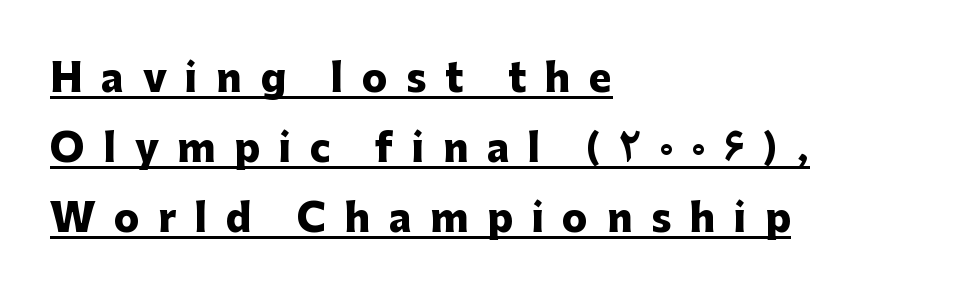
The rendering inserts visible extra space after every character. Looks like regular typesetting: each glyph gets only the width it needs. The text block is weighted toward the left margin, trailing off unevenly rightward. Designer's note — italics off, roman on. The passage shown is typeset with a sans-serif family.
